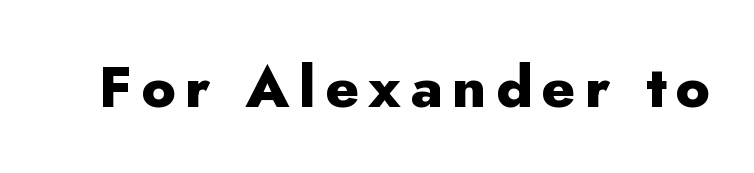
{"serif": "no", "italic": "no", "bold": "yes", "weight": "heavy", "width": "normal", "stroke_contrast": "low", "x_height": "small", "monospaced": "no", "underline": "no", "glyph_px": 58}
